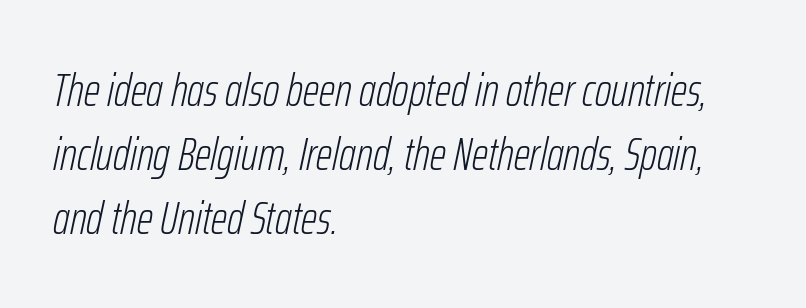
Q: Is the text bold? A: No.
Q: Is the text italic (slanted)? A: Yes, it leans right by about 12 degrees.
Q: Is the text underlined? A: No.
Q: How is the paragraph aligned? A: Left-aligned.
Q: Is the spacing between letters normal or unusually wide? A: Normal.
Q: Is the spacing between lines tight, normal or loose? A: Normal.
Q: Width (condensed, normal, or wide)? A: Condensed.
Q: Stroke contrast? A: Low.
Q: x-height? A: Medium.
Q: Monospaced? A: No.
